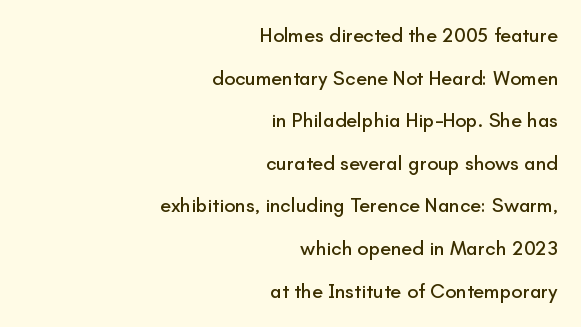
The image shows 20 px text type, upright; set right-aligned, loose line spacing (2.13x), normal letter spacing, not underlined.
